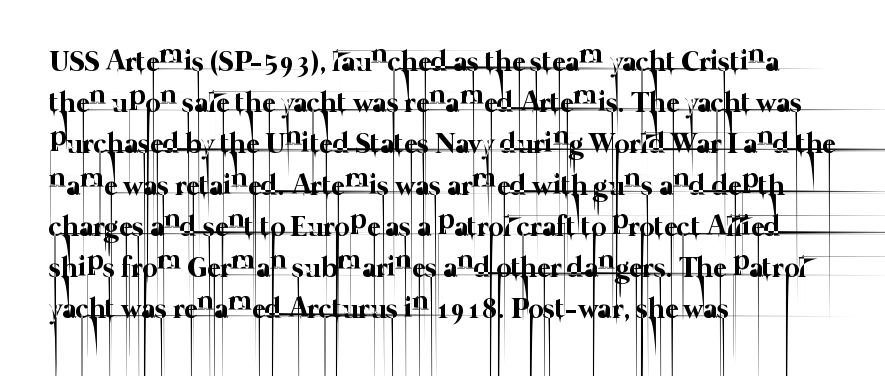
Q: Is the text bold? A: No.
Q: Is the text underlined? A: No.
Q: How is the paragraph aligned? A: Left-aligned.
Q: Is the spacing between letters normal or unusually wide? A: Normal.
Q: Is the spacing between lines tight, normal or loose? A: Normal.
Q: Width (condensed, normal, or wide)? A: Normal.
Q: Stroke contrast? A: Low.
Q: x-height? A: Medium.
Q: Monospaced? A: No.
